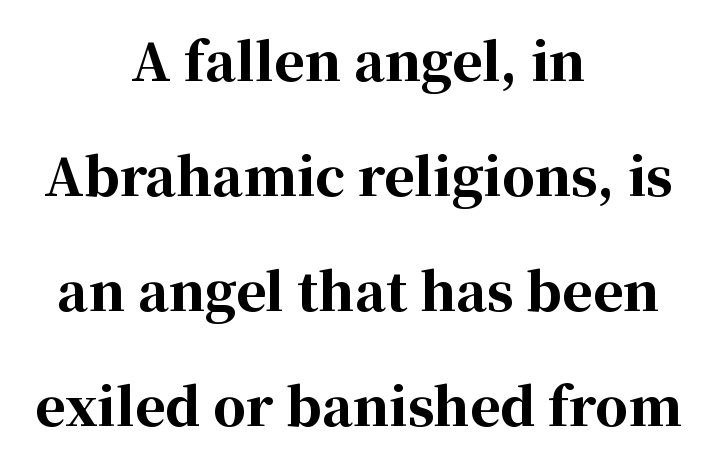
{"serif": "yes", "italic": "no", "bold": "yes", "weight": "bold", "width": "normal", "stroke_contrast": "high", "x_height": "medium", "monospaced": "no", "underline": "no", "align": "center", "line_spacing": "loose", "line_spacing_ratio": 2.21, "letter_spacing": "normal", "letter_spacing_em": 0.0, "glyph_px": 52}
